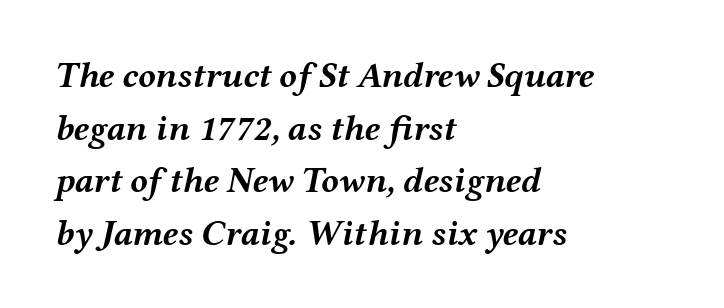
The leading is moderate, giving the passage an even texture. This sample is left-justified, so line endings fall wherever the words run out. Do the characters align in a grid? No, the font is proportional. It's the slanting kind of type.
